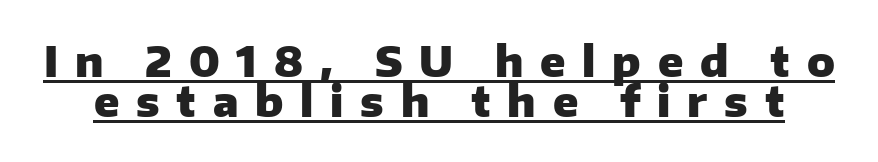
Q: Is the text bold? A: Yes.
Q: Is the text italic (slanted)? A: No, it is upright.
Q: Is the typeface a serif or a sans-serif typeface? A: Sans-serif.
Q: Is the text underlined? A: Yes.
Q: Is the spacing between letters normal or unusually wide? A: Unusually wide.
Q: Is the spacing between lines tight, normal or loose? A: Tight.
Q: Width (condensed, normal, or wide)? A: Normal.
Q: Stroke contrast? A: Low.
Q: x-height? A: Medium.
Q: Monospaced? A: No.
